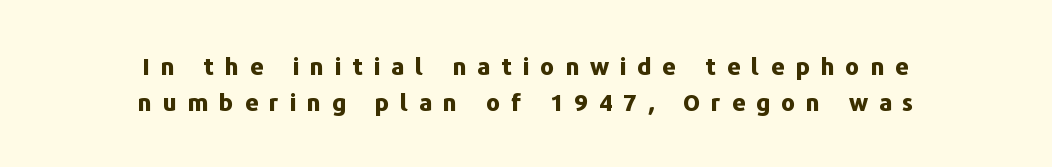
Reading down the block, each line starts at a different indent, mirrored at its end. Just letters on the line, the space beneath them empty. This rendering widens character spacing well past its baseline value. The axis of the letterforms is exactly vertical. Compared with an ordinary text face, these strokes are far heavier — a full bold. Leading: standard.
